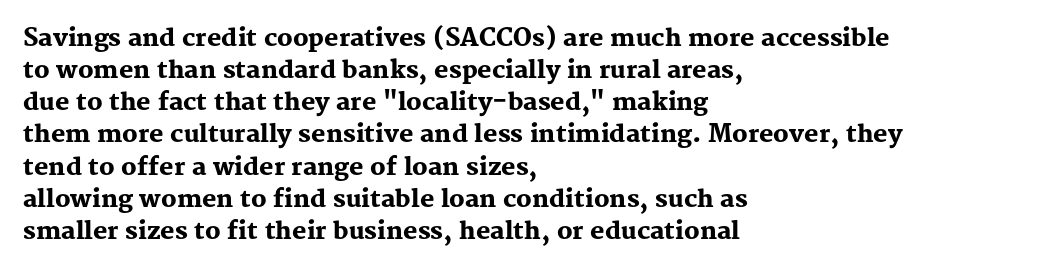
Heavy-handed strokes throughout: this text is bold. Ordinary non-slanted type is in use. The text block is weighted toward the left margin, trailing off unevenly rightward. Students, observe: this is what conventionally led text looks like. Students, note that the glyphs here touch the page at normal intervals. The words here are not underlined.
